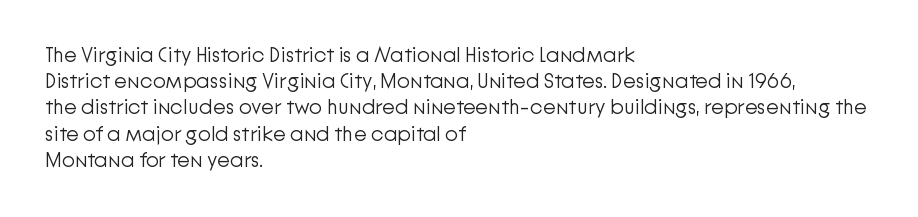
The image shows 21 px text type, upright; set left-aligned, normal line spacing (1.25x), normal letter spacing, not underlined.
